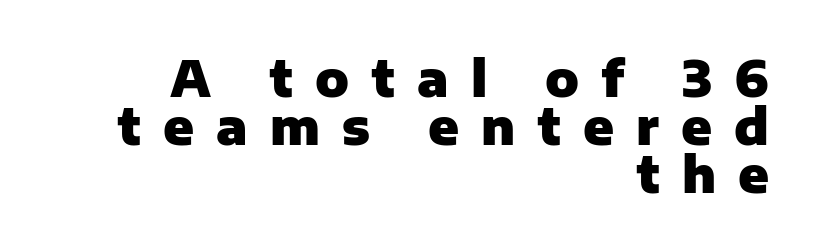
The image shows 50 px heavy sans-serif type, upright; set right-aligned, tight line spacing (0.96x), unusually wide letter spacing (+0.44 em), not underlined; low stroke contrast and a medium x-height.
